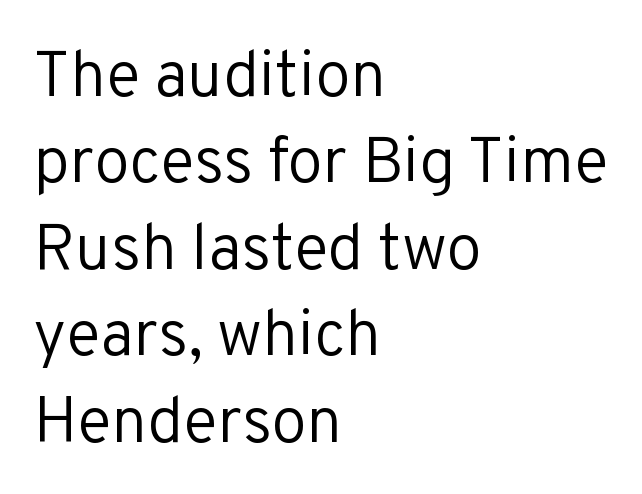
This is not heavy type; no bold has been used. Interline gaps are of average width in this sample. Note the varied advance widths — an 'i' is clearly narrower than an 'm'. The specimen reads as upright at a glance. Compared with typical body copy, the letter spacing here is the same.
